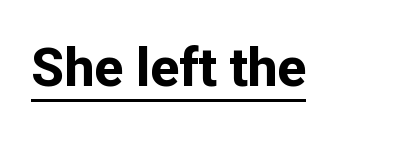
The image shows 53 px bold sans-serif type, upright; set normal letter spacing, underlined; low stroke contrast and a medium x-height.
